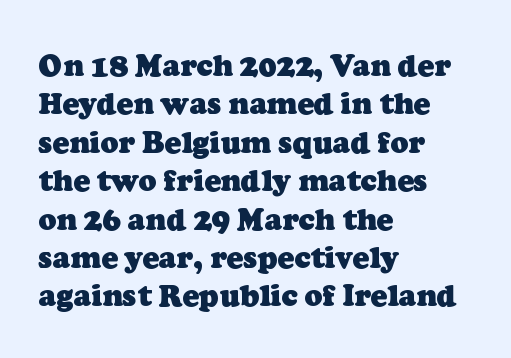
{"serif": "yes", "bold": "yes", "weight": "heavy", "width": "normal", "stroke_contrast": "low", "x_height": "medium", "monospaced": "no", "underline": "no", "align": "left", "line_spacing": "normal", "line_spacing_ratio": 1.28, "letter_spacing": "normal", "letter_spacing_em": 0.0, "glyph_px": 30}
